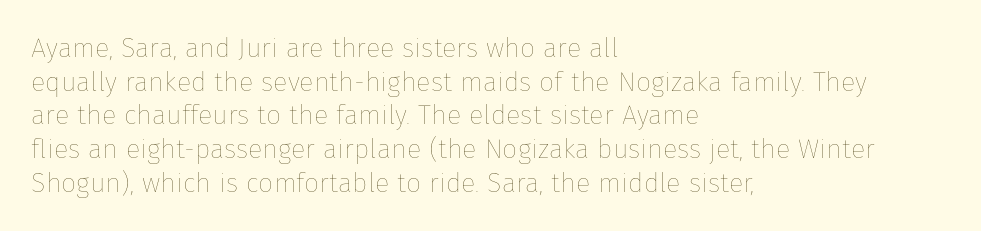
{"italic": "no", "bold": "no", "underline": "no", "align": "left", "line_spacing": "normal", "line_spacing_ratio": 1.25, "letter_spacing": "normal", "letter_spacing_em": 0.0, "glyph_px": 27}
